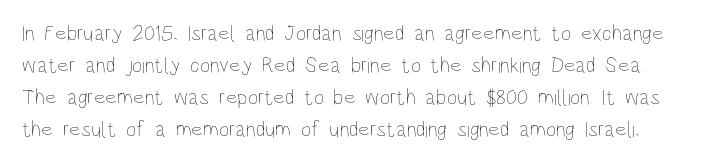
{"italic": "no", "bold": "no", "underline": "no", "line_spacing": "normal", "line_spacing_ratio": 1.46, "letter_spacing": "normal", "letter_spacing_em": 0.0, "glyph_px": 22}
